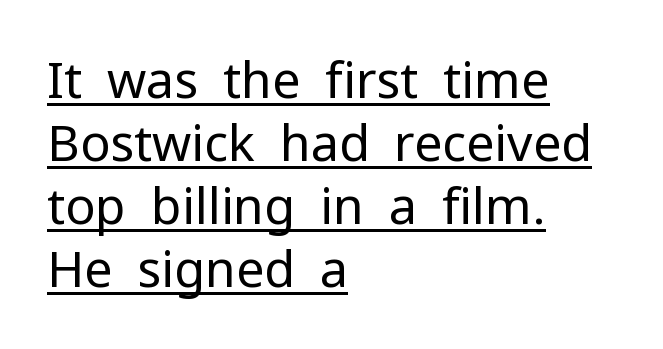
Q: Is the text bold? A: No.
Q: Is the text italic (slanted)? A: No, it is upright.
Q: Is the typeface a serif or a sans-serif typeface? A: Sans-serif.
Q: Is the text underlined? A: Yes.
Q: How is the paragraph aligned? A: Left-aligned.
Q: Is the spacing between letters normal or unusually wide? A: Normal.
Q: Is the spacing between lines tight, normal or loose? A: Normal.
Q: Width (condensed, normal, or wide)? A: Normal.
Q: Stroke contrast? A: Low.
Q: x-height? A: Medium.
Q: Monospaced? A: No.
